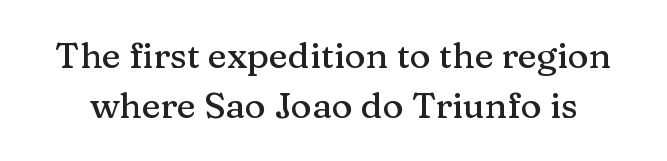
The image shows 36 px serif type, upright; set normal line spacing (1.39x), normal letter spacing, not underlined; medium stroke contrast and a medium x-height.
